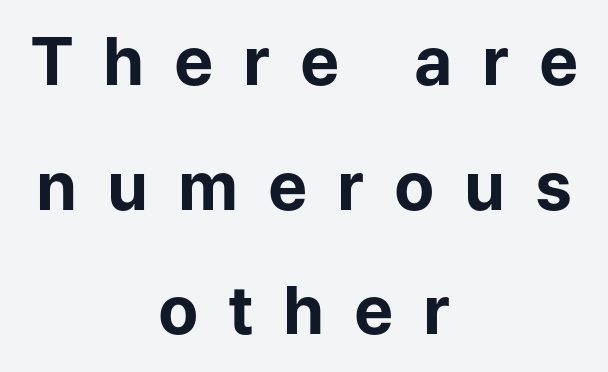
{"serif": "no", "italic": "no", "bold": "yes", "weight": "bold", "width": "normal", "stroke_contrast": "low", "x_height": "medium", "monospaced": "no", "underline": "no", "align": "center", "line_spacing_ratio": 1.89, "letter_spacing": "wide", "letter_spacing_em": 0.45, "glyph_px": 66}
